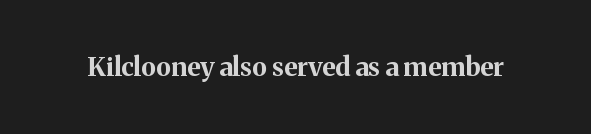
Only glyphs here, with clear space below each row. Rendered with straight, roman letterforms. The glyphs have the mass of a bold cut. Observe the ordinary spacing: letters are neighbours, not strangers.
